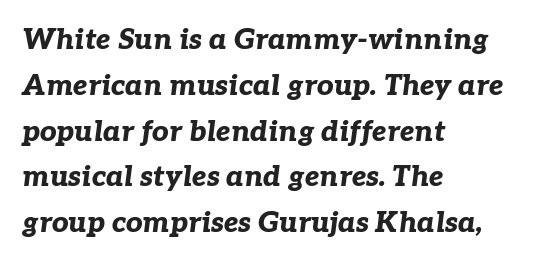
Q: Is the text bold? A: Yes.
Q: Is the text italic (slanted)? A: Yes, it leans right by about 7 degrees.
Q: Is the text underlined? A: No.
Q: How is the paragraph aligned? A: Left-aligned.
Q: Is the spacing between letters normal or unusually wide? A: Normal.
Q: Is the spacing between lines tight, normal or loose? A: Normal.
Q: Width (condensed, normal, or wide)? A: Normal.
Q: Stroke contrast? A: Low.
Q: x-height? A: Medium.
Q: Monospaced? A: No.
